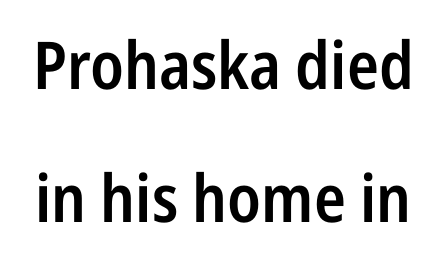
{"serif": "no", "italic": "no", "bold": "semi", "weight": "semibold", "width": "condensed", "stroke_contrast": "low", "x_height": "medium", "monospaced": "no", "underline": "no", "line_spacing": "loose", "line_spacing_ratio": 2.02, "letter_spacing": "normal", "letter_spacing_em": 0.0, "glyph_px": 66}
